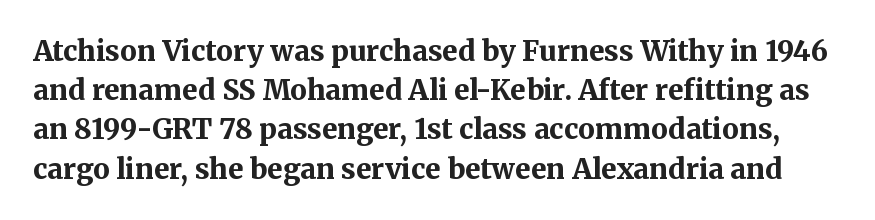
Q: Is the text bold? A: Yes.
Q: Is the text italic (slanted)? A: No, it is upright.
Q: Is the typeface a serif or a sans-serif typeface? A: Serif.
Q: Is the text underlined? A: No.
Q: Is the spacing between letters normal or unusually wide? A: Normal.
Q: Is the spacing between lines tight, normal or loose? A: Normal.
Q: Width (condensed, normal, or wide)? A: Normal.
Q: Stroke contrast? A: Medium.
Q: x-height? A: Medium.
Q: Monospaced? A: No.
